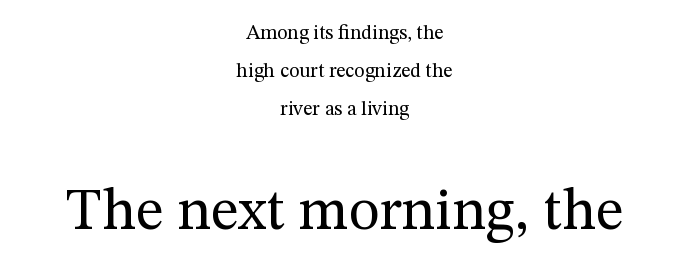
{"serif": "yes", "italic": "no", "bold": "no", "weight": "regular", "width": "normal", "stroke_contrast": "medium", "x_height": "medium", "monospaced": "no", "underline": "no", "align": "center", "line_spacing_ratio": 1.89, "letter_spacing": "normal", "letter_spacing_em": 0.0, "larger_block": "second", "size_ratio": 2.95, "glyph_px": 59}
